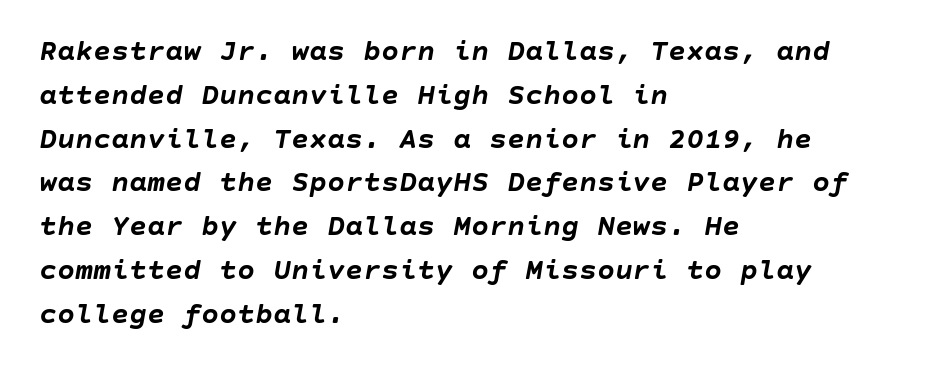
Descender tails drop into unmarked territory. Short note: letters normally spaced. Is the type slanted? Yes — the strokes lean at a clear angle. Summary of weight: heavy, a full bold. This block has exactly the height ordinary leading produces.
